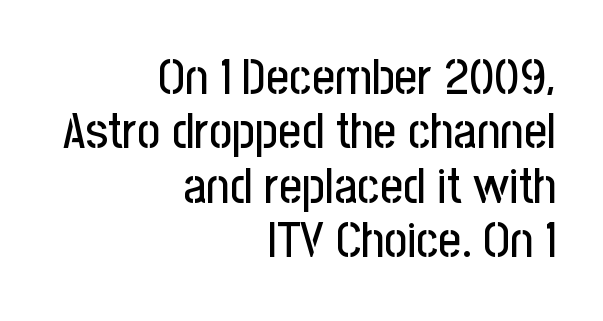
The image shows 50 px condensed sans-serif type, upright; set right-aligned, tight line spacing (1.09x), normal letter spacing, not underlined; low stroke contrast and a medium x-height.
